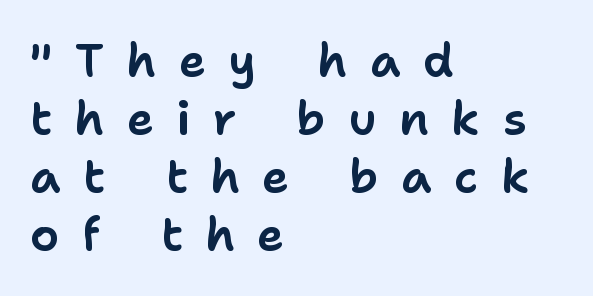
{"serif": "no", "italic": "no", "width": "normal", "stroke_contrast": "low", "x_height": "medium", "monospaced": "no", "underline": "no", "align": "left", "line_spacing": "normal", "line_spacing_ratio": 1.26, "letter_spacing": "wide", "letter_spacing_em": 0.49, "glyph_px": 46}
